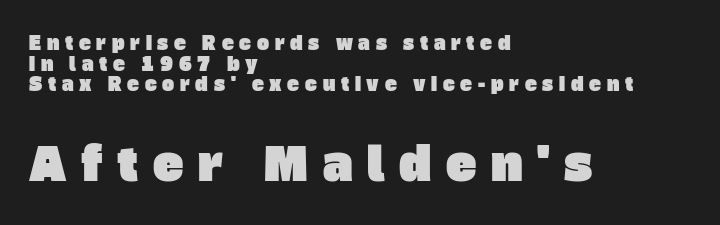
{"serif": "no", "width": "normal", "stroke_contrast": "low", "x_height": "large", "monospaced": "no", "underline": "no", "align": "left", "line_spacing": "tight", "line_spacing_ratio": 1.14, "letter_spacing": "wide", "letter_spacing_em": 0.32, "larger_block": "second", "size_ratio": 2.56, "glyph_px": 46}
